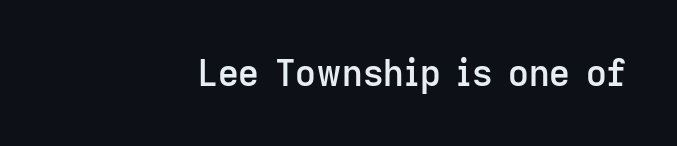
Q: Is the text bold? A: Semi-bold.
Q: Is the text italic (slanted)? A: No, it is upright.
Q: Is the typeface a serif or a sans-serif typeface? A: Sans-serif.
Q: Is the text underlined? A: No.
Q: How is the paragraph aligned? A: Right-aligned.
Q: Is the spacing between letters normal or unusually wide? A: Normal.
Q: Width (condensed, normal, or wide)? A: Normal.
Q: Stroke contrast? A: Low.
Q: x-height? A: Medium.
Q: Monospaced? A: No.
